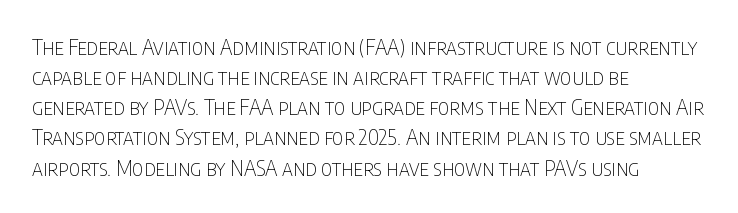
Q: Is the text bold? A: No.
Q: Is the text italic (slanted)? A: No, it is upright.
Q: Is the text underlined? A: No.
Q: How is the paragraph aligned? A: Left-aligned.
Q: Is the spacing between letters normal or unusually wide? A: Normal.
Q: Is the spacing between lines tight, normal or loose? A: Normal.
